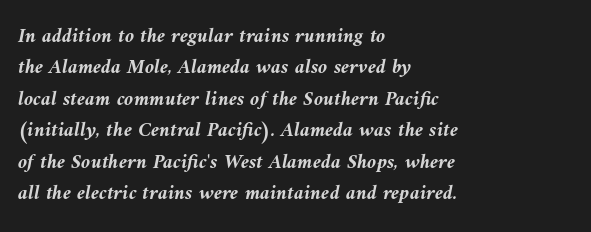
Q: Is the text bold? A: Yes.
Q: Is the text italic (slanted)? A: Yes, it leans left by about 10 degrees.
Q: Is the text underlined? A: No.
Q: How is the paragraph aligned? A: Left-aligned.
Q: Is the spacing between letters normal or unusually wide? A: Normal.
Q: Is the spacing between lines tight, normal or loose? A: Normal.
